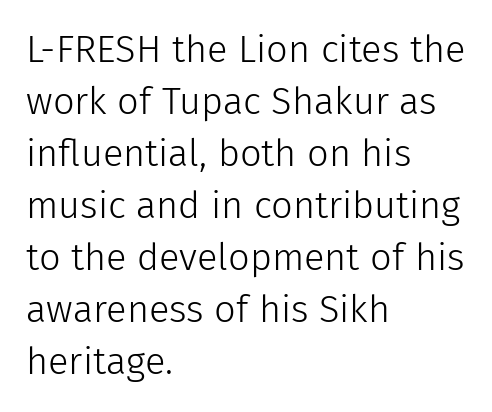
{"serif": "no", "italic": "no", "bold": "no", "weight": "light", "width": "normal", "stroke_contrast": "low", "x_height": "medium", "monospaced": "no", "underline": "no", "align": "left", "line_spacing": "normal", "line_spacing_ratio": 1.37, "letter_spacing": "normal", "letter_spacing_em": 0.0, "glyph_px": 38}
